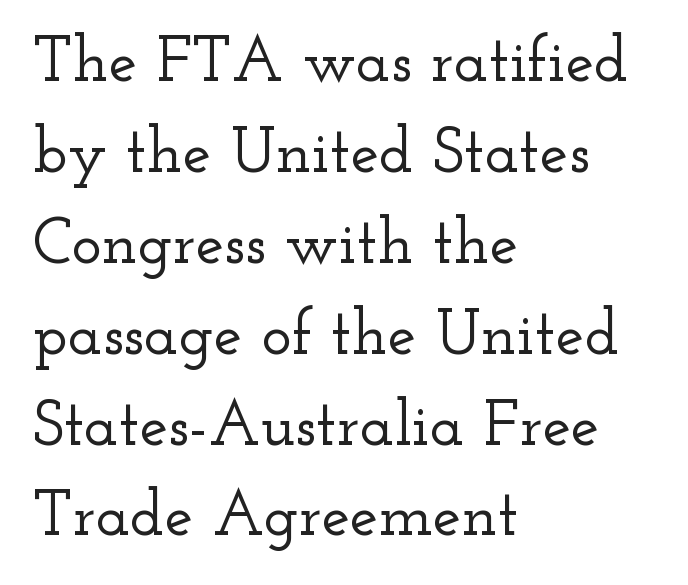
Do the letters lean? They stand straight. Each line starts at the same left margin while the right side varies. The passage shown is not underscored anywhere. The letters advance in unequal steps, a hallmark of proportional type. Short note: letters normally spaced. Notice how descenders clear the ascenders below comfortably — that's standard leading.
